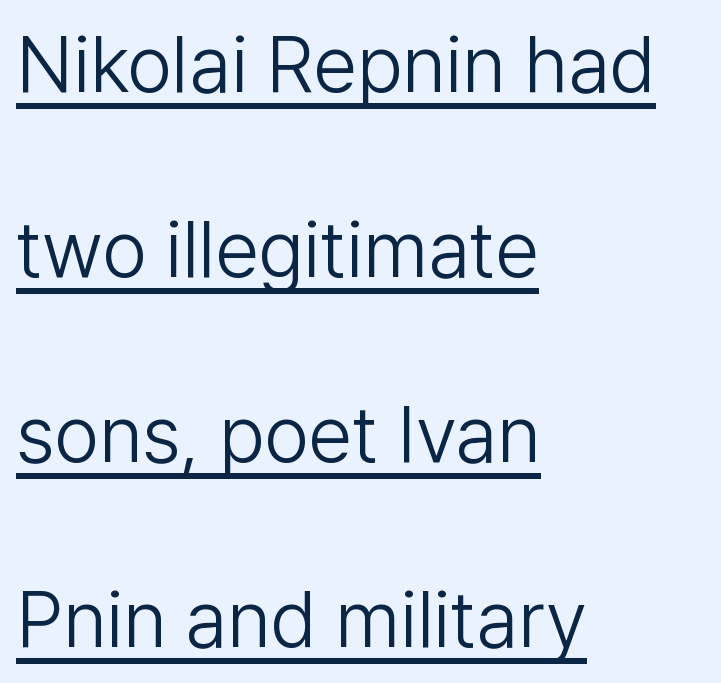
The face used here is proportionally spaced, like ordinary book or web type. Check where the strokes stop: nothing finishes them off — pure sans. Italic: no, the glyphs are upright roman. The designer dialed line spacing up above the default. Somebody hit Ctrl+U on this one — the words are underlined. Line starts are locked; line ends wander.
